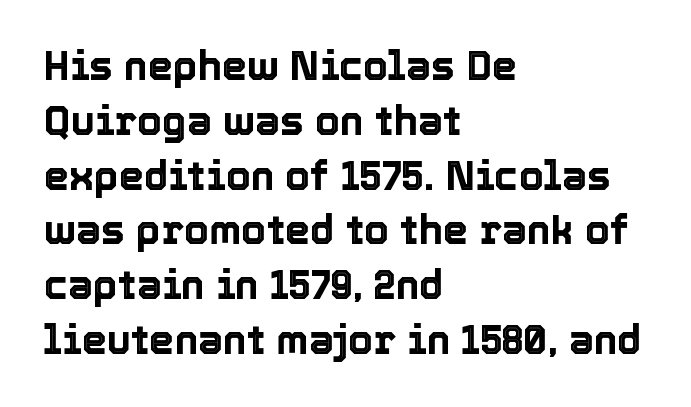
When letters stand straight like this, we call the style roman or upright. The face used here is proportionally spaced, like ordinary book or web type. The lines are quadded left. Evenly set lines give the paragraph a standard silhouette. The line texture is even and compact thanks to regular tracking.
